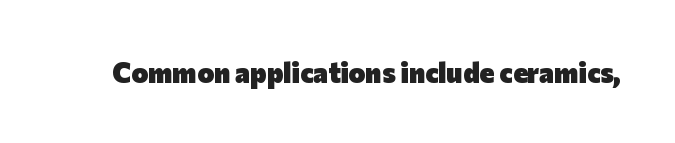
Is the type bold? Yes — the strokes are clearly thick and heavy. In terms of letterspacing, this is plain default setting. The space directly below the letters is spotless. Check where the strokes stop: nothing finishes them off — pure sans. Each letter keeps its own natural width here, so spacing adapts to shape.
